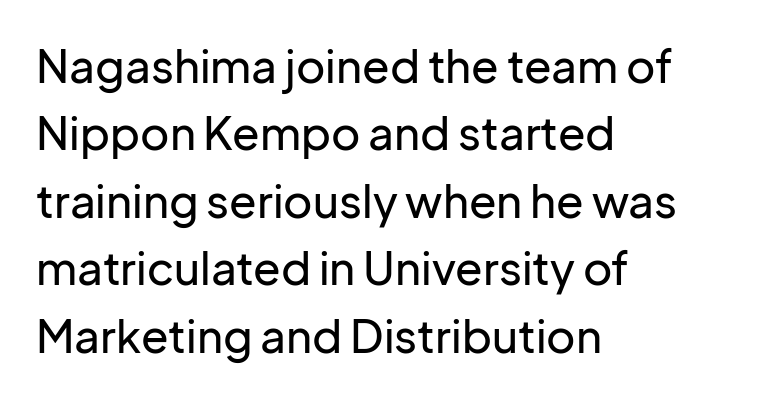
{"serif": "no", "italic": "no", "width": "normal", "stroke_contrast": "low", "x_height": "medium", "monospaced": "no", "underline": "no", "align": "left", "line_spacing": "normal", "line_spacing_ratio": 1.5, "letter_spacing": "normal", "letter_spacing_em": 0.0, "glyph_px": 45}
